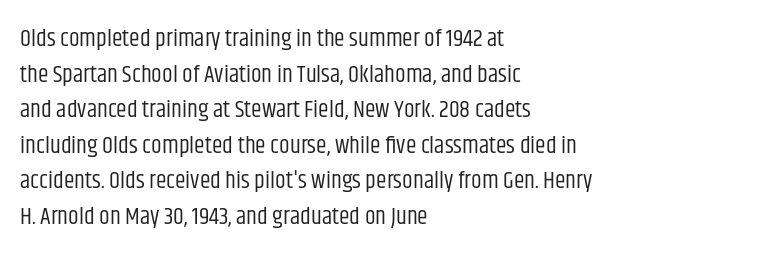
The image shows 24 px text type, upright; set left-aligned, normal line spacing (1.48x), normal letter spacing, not underlined.
